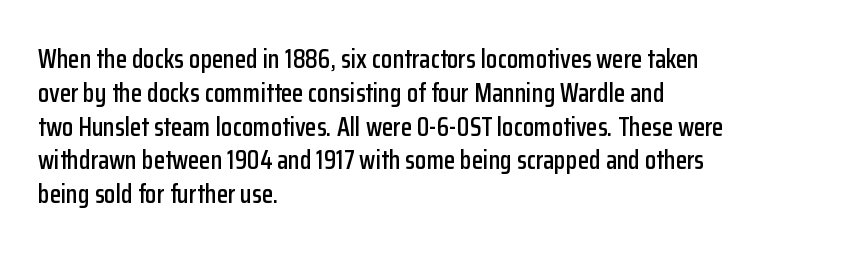
{"italic": "no", "underline": "no", "align": "left", "line_spacing": "normal", "line_spacing_ratio": 1.3, "letter_spacing": "normal", "letter_spacing_em": 0.0, "glyph_px": 26}
